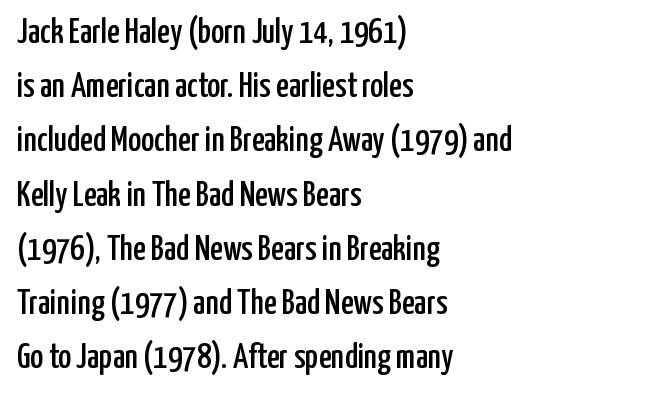
{"serif": "no", "italic": "no", "width": "condensed", "stroke_contrast": "low", "x_height": "medium", "monospaced": "no", "underline": "no", "align": "left", "line_spacing": "normal", "line_spacing_ratio": 1.55, "letter_spacing": "normal", "letter_spacing_em": 0.0, "glyph_px": 35}
